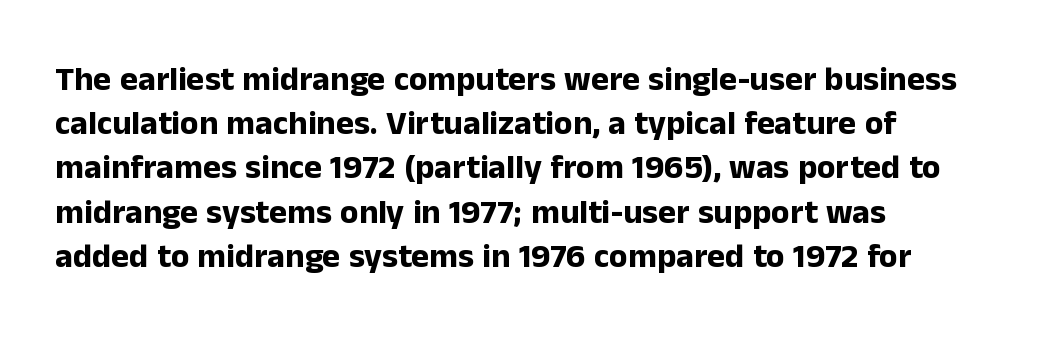
{"serif": "no", "italic": "no", "bold": "yes", "weight": "bold", "width": "normal", "stroke_contrast": "low", "x_height": "medium", "monospaced": "no", "underline": "no", "align": "left", "line_spacing": "normal", "line_spacing_ratio": 1.3, "letter_spacing": "normal", "letter_spacing_em": 0.0, "glyph_px": 34}
